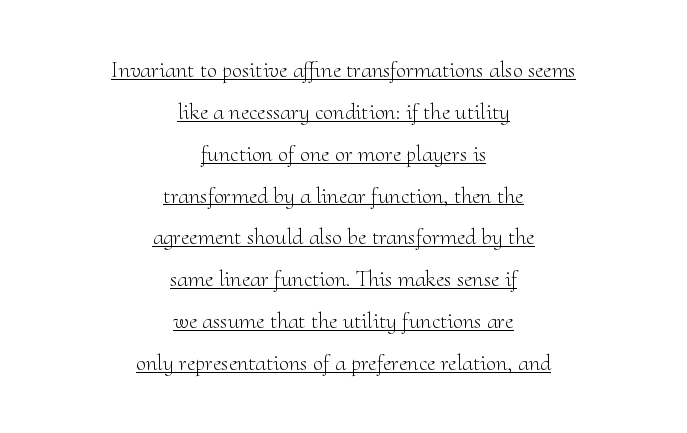
The image shows 23 px text type, upright; set centered, line spacing 1.82x, normal letter spacing, underlined.
